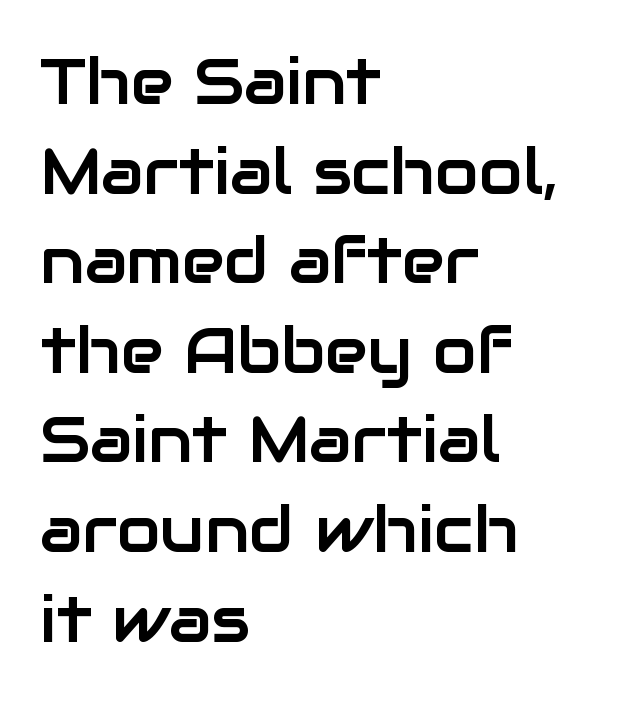
Q: Is the text italic (slanted)? A: No, it is upright.
Q: Is the typeface a serif or a sans-serif typeface? A: Sans-serif.
Q: Is the text underlined? A: No.
Q: How is the paragraph aligned? A: Left-aligned.
Q: Is the spacing between letters normal or unusually wide? A: Normal.
Q: Is the spacing between lines tight, normal or loose? A: Normal.
Q: Width (condensed, normal, or wide)? A: Normal.
Q: Stroke contrast? A: Low.
Q: x-height? A: Medium.
Q: Monospaced? A: No.
